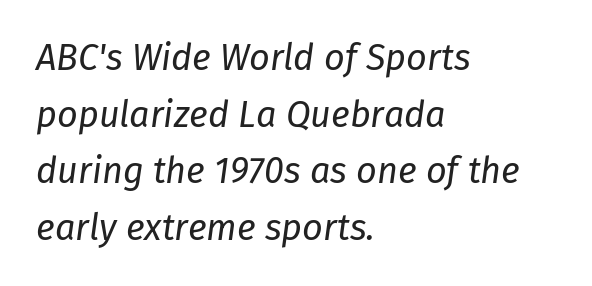
{"italic": "yes", "lean": "right", "slant_degrees": 8, "bold": "no", "weight": "regular", "width": "normal", "stroke_contrast": "low", "x_height": "medium", "monospaced": "no", "underline": "no", "align": "left", "line_spacing": "normal", "line_spacing_ratio": 1.57, "letter_spacing": "normal", "letter_spacing_em": 0.0, "glyph_px": 36}
